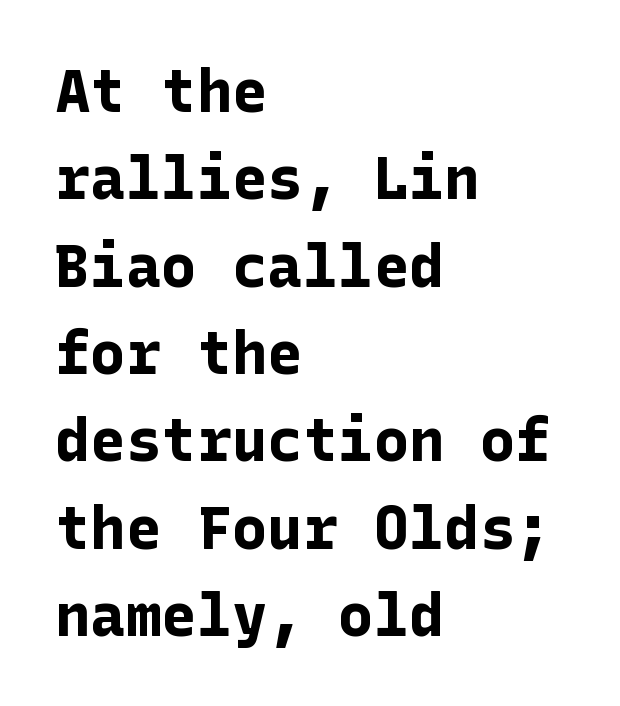
The image shows 59 px bold sans-serif type, upright; set left-aligned, normal line spacing (1.48x), normal letter spacing, not underlined; low stroke contrast and a medium x-height.
